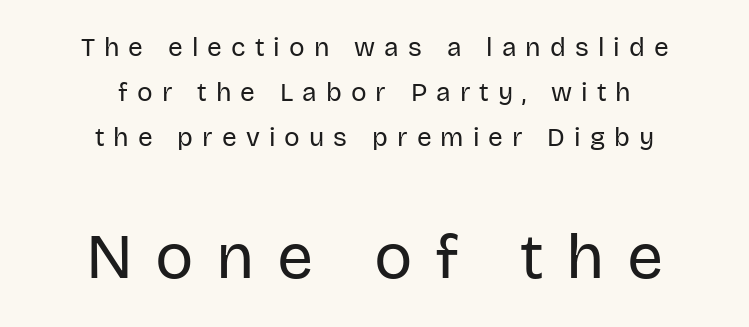
Q: Is the text bold? A: No.
Q: Is the text italic (slanted)? A: No, it is upright.
Q: Is the typeface a serif or a sans-serif typeface? A: Sans-serif.
Q: Is the text underlined? A: No.
Q: How is the paragraph aligned? A: Centered.
Q: Is the spacing between letters normal or unusually wide? A: Unusually wide.
Q: Which block of text is set in a larger size, the first (top) or the second (bottom)? A: The second (bottom) one.
Q: Width (condensed, normal, or wide)? A: Normal.
Q: Stroke contrast? A: Low.
Q: x-height? A: Large.
Q: Monospaced? A: No.
